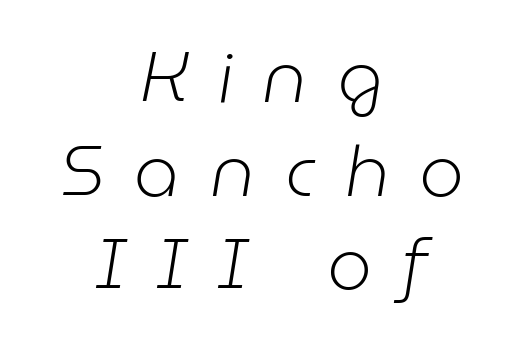
The whitespace from short lines is split evenly between both sides. Proportional: the letters do not fall into vertical columns. A typesetter would mark this as italic. Glyph-to-glyph distance is far greater than everyday printed text. Leading matches the norm, producing a regular column.
